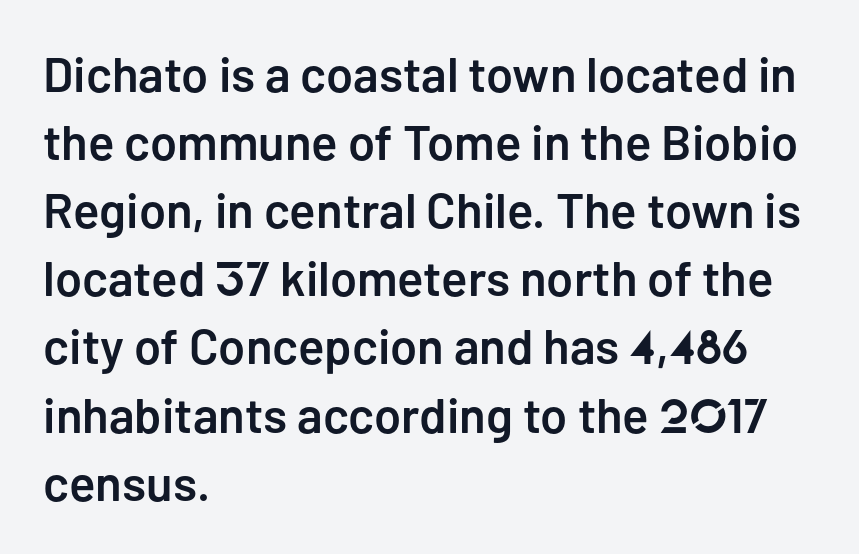
The typography opts for an upright posture over an oblique one. The passage shown has conventional tracking throughout. Spacing verdict: proportional, widths tailored to each character. The typeface chosen for these lines omits serifs. Beneath every word, the page is bare.
